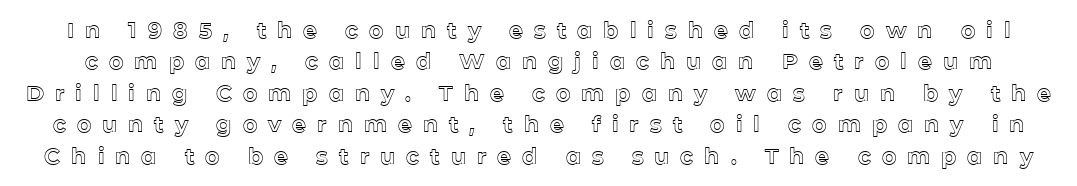
Quick note: underline off. You can tell it's not italic because the verticals are truly vertical. Tracking value appears strongly positive — letters spread wide. The line-height multiplier appears to be the usual default.
